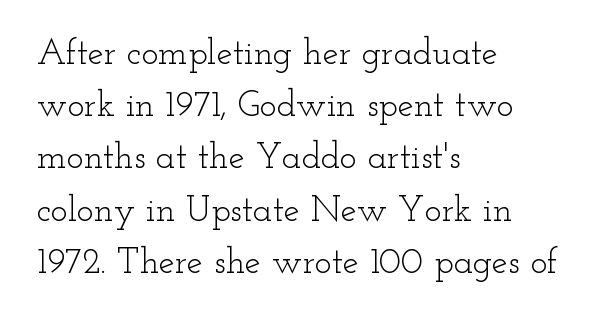
The image shows 36 px light, wide serif type, upright; set left-aligned, normal line spacing (1.45x), normal letter spacing, not underlined; low stroke contrast and a small x-height.
